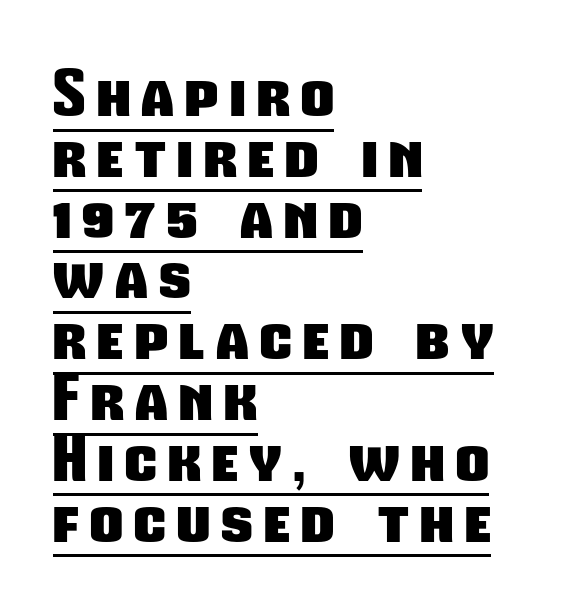
{"serif": "no", "bold": "yes", "weight": "heavy", "width": "condensed", "stroke_contrast": "low", "x_height": "medium", "monospaced": "no", "underline": "yes", "align": "left", "line_spacing": "tight", "line_spacing_ratio": 0.95, "glyph_px": 64}
